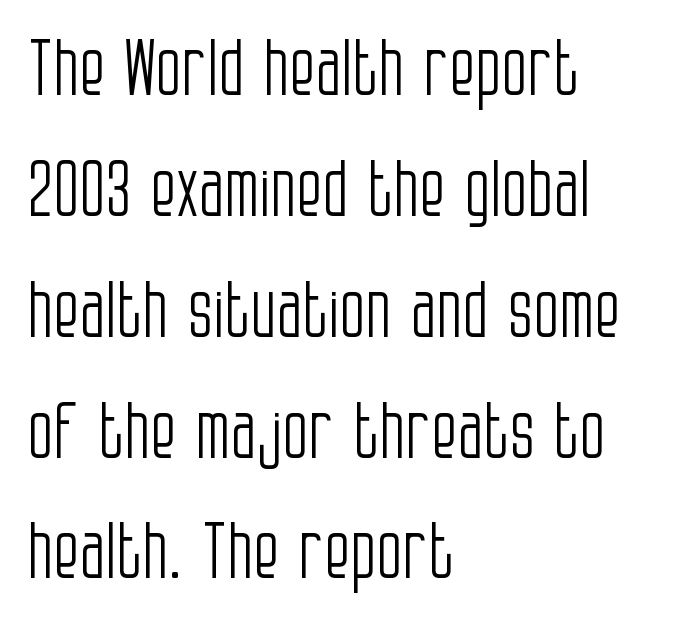
The image shows 76 px light, condensed sans-serif type, upright; set left-aligned, normal line spacing (1.59x), normal letter spacing, not underlined; low stroke contrast and a large x-height.
